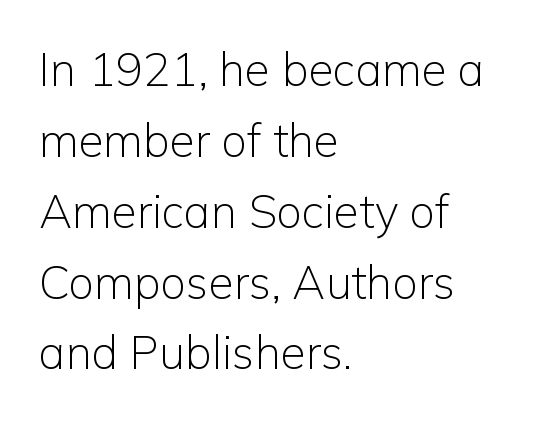
{"serif": "no", "italic": "no", "bold": "no", "weight": "light", "width": "normal", "stroke_contrast": "low", "x_height": "medium", "monospaced": "no", "underline": "no", "align": "left", "line_spacing": "normal", "line_spacing_ratio": 1.54, "letter_spacing": "normal", "letter_spacing_em": 0.0, "glyph_px": 46}
